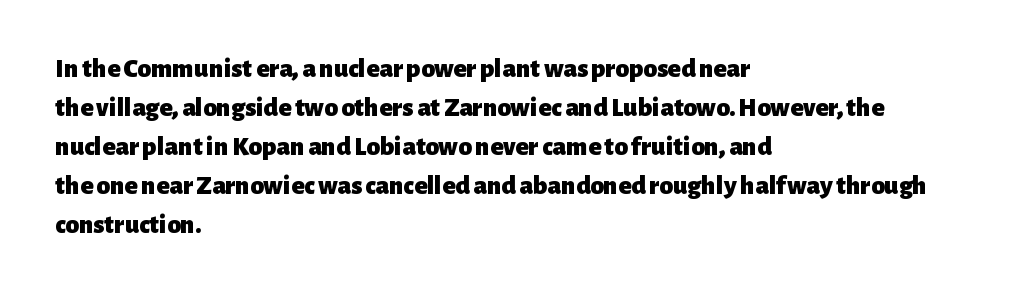
Q: Is the text bold? A: Yes.
Q: Is the text italic (slanted)? A: No, it is upright.
Q: Is the text underlined? A: No.
Q: How is the paragraph aligned? A: Left-aligned.
Q: Is the spacing between letters normal or unusually wide? A: Normal.
Q: Is the spacing between lines tight, normal or loose? A: Normal.
